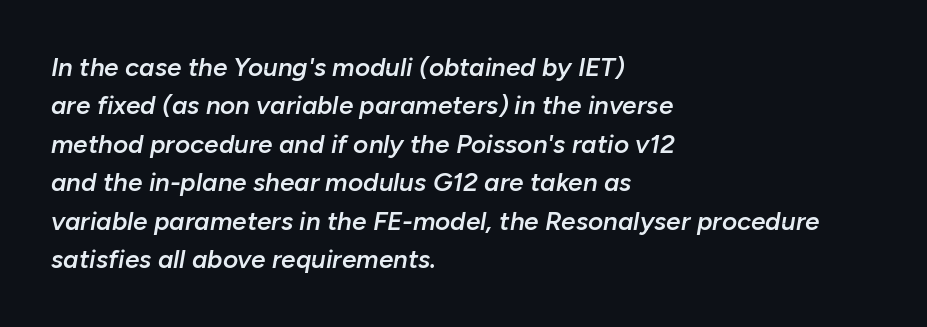
Q: Is the text bold? A: Semi-bold.
Q: Is the text italic (slanted)? A: Yes, it leans right by about 10 degrees.
Q: Is the text underlined? A: No.
Q: How is the paragraph aligned? A: Left-aligned.
Q: Is the spacing between letters normal or unusually wide? A: Normal.
Q: Is the spacing between lines tight, normal or loose? A: Normal.
